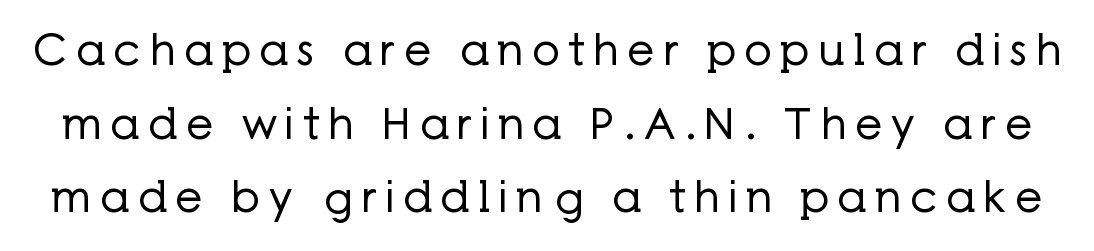
Q: Is the text bold? A: No.
Q: Is the text italic (slanted)? A: No, it is upright.
Q: Is the typeface a serif or a sans-serif typeface? A: Sans-serif.
Q: Is the text underlined? A: No.
Q: Is the spacing between letters normal or unusually wide? A: Unusually wide.
Q: Width (condensed, normal, or wide)? A: Normal.
Q: Stroke contrast? A: Low.
Q: x-height? A: Medium.
Q: Monospaced? A: No.
